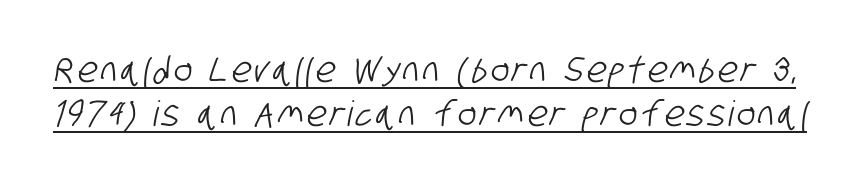
Line spacing here is normal. Nothing sits at the stroke ends, so this counts as sans-serif. Is this a fixed-width face? No — the glyphs have proportional, varying widths. A typographer would call this underscored text.
